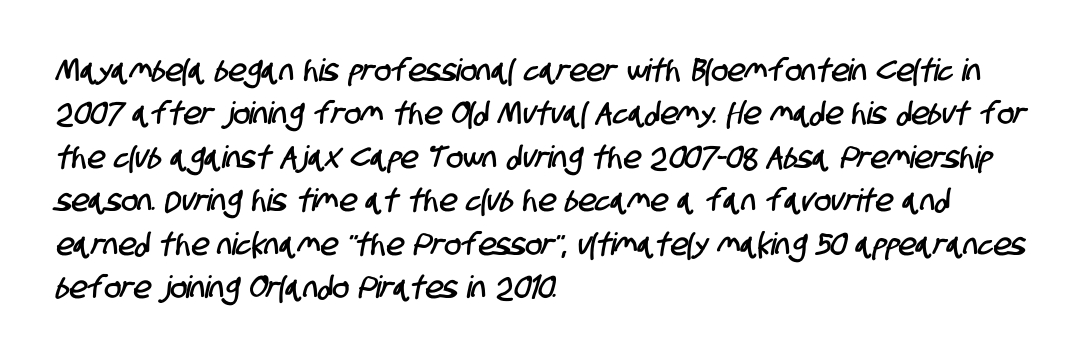
The face used here is a sans, in the tradition of grotesques and geometrics. A normal amount of white space separates one row of letters from the next. The specimen omits any rule beneath the text block's lines. The rendering keeps characters at their native spacing.
